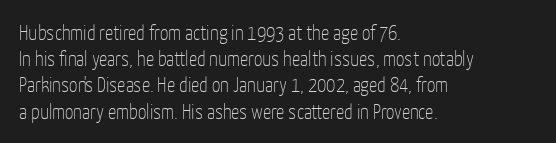
{"italic": "no", "bold": "no", "underline": "no", "align": "left", "line_spacing": "normal", "line_spacing_ratio": 1.25, "letter_spacing": "normal", "letter_spacing_em": 0.0, "glyph_px": 21}
